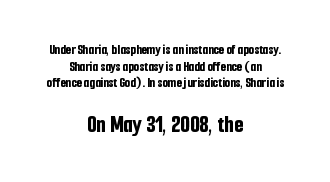
Q: Is the text bold? A: Yes.
Q: Is the text italic (slanted)? A: No, it is upright.
Q: Is the text underlined? A: No.
Q: How is the paragraph aligned? A: Centered.
Q: Is the spacing between letters normal or unusually wide? A: Normal.
Q: Which block of text is set in a larger size, the first (top) or the second (bottom)? A: The second (bottom) one.
